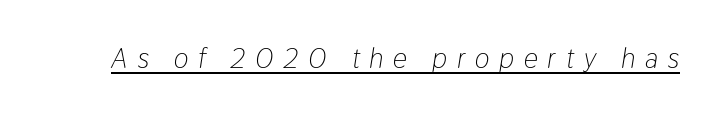
{"italic": "yes", "lean": "right", "slant_degrees": 9, "bold": "no", "weight": "light", "width": "condensed", "stroke_contrast": "low", "x_height": "medium", "monospaced": "no", "underline": "yes", "letter_spacing": "wide", "letter_spacing_em": 0.35, "glyph_px": 28}
